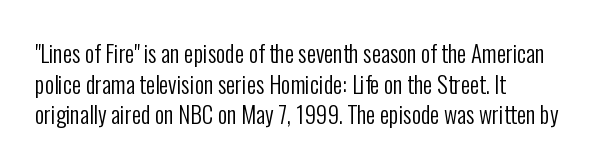
Q: Is the text bold? A: No.
Q: Is the text italic (slanted)? A: No, it is upright.
Q: Is the text underlined? A: No.
Q: How is the paragraph aligned? A: Left-aligned.
Q: Is the spacing between letters normal or unusually wide? A: Normal.
Q: Is the spacing between lines tight, normal or loose? A: Normal.
